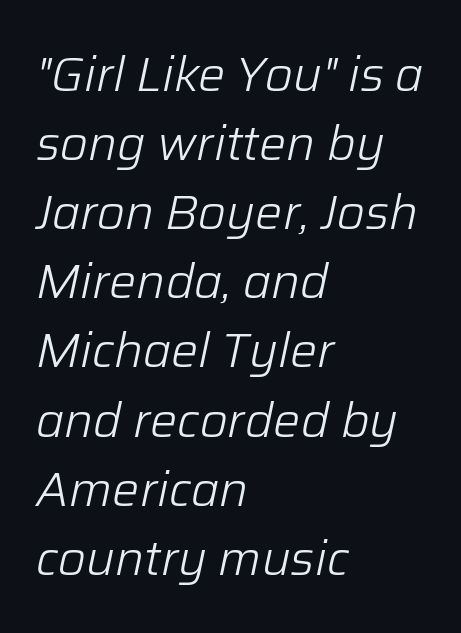
The image shows 48 px light type, italic (leaning right); set left-aligned, normal line spacing (1.44x), normal letter spacing, not underlined; low stroke contrast and a medium x-height.
